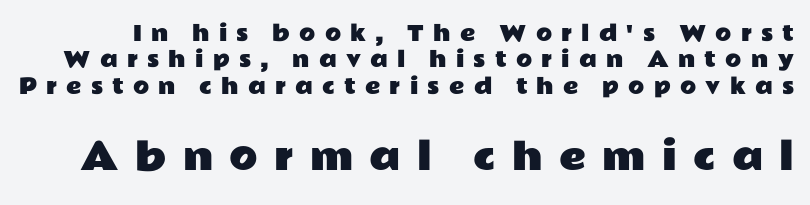
The lettering stays uniformly vertical, giving the passage a roman look. Note the varied advance widths — an 'i' is clearly narrower than an 'm'. Look at the bottom of the vertical strokes: they stop flat, with no serifs. The block of text has a typical density, with ordinary space between rows. The baseline area is clear. These two chunks differ in scale, with the bottom chunk taking the larger measure.
